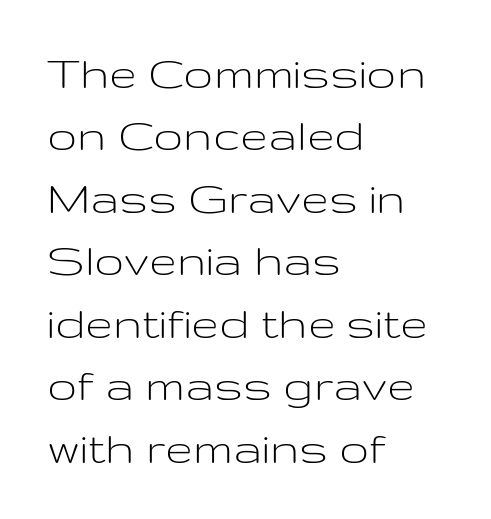
Ordinary non-slanted type is in use. The typeface has the unassuming heft of standard copy or less. Just letters on the line, the space beneath them empty. Regarding serifs, this sample does without them.
